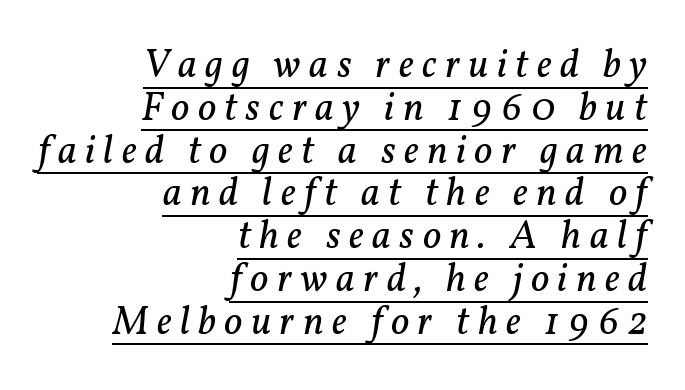
The image shows 40 px regular-weight serif type, italic (leaning right); set right-aligned, tight line spacing (1.07x), unusually wide letter spacing (+0.21 em), underlined; low stroke contrast and a medium x-height.
